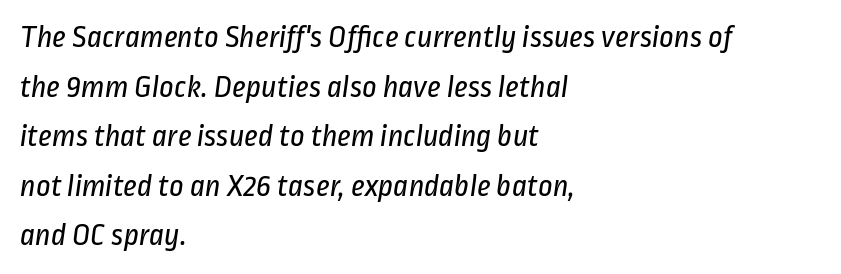
The image shows 32 px regular-weight, condensed sans-serif type; set left-aligned, normal line spacing (1.55x), normal letter spacing, not underlined; low stroke contrast and a medium x-height.
